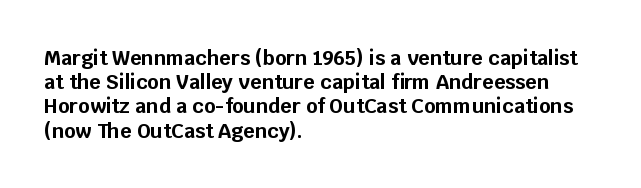
The image shows 20 px bold type, upright; set left-aligned, line spacing 1.21x, normal letter spacing, not underlined.
